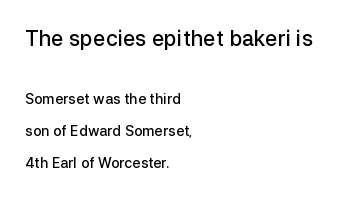
{"italic": "no", "bold": "semi", "underline": "no", "align": "left", "line_spacing": "loose", "line_spacing_ratio": 2.29, "letter_spacing": "normal", "letter_spacing_em": 0.0, "larger_block": "first", "size_ratio": 1.5, "glyph_px": 21}
